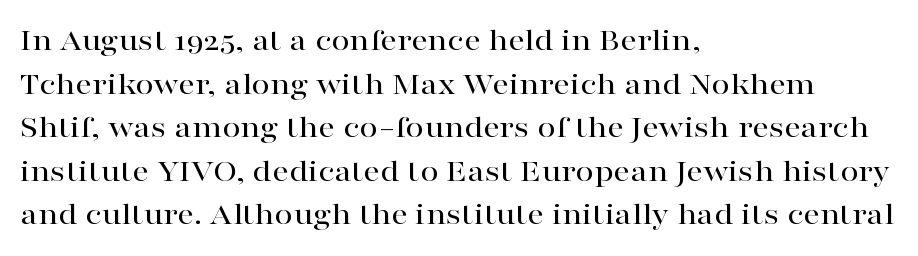
{"serif": "yes", "italic": "no", "width": "wide", "stroke_contrast": "high", "x_height": "medium", "monospaced": "no", "underline": "no", "align": "left", "line_spacing": "normal", "line_spacing_ratio": 1.32, "letter_spacing": "normal", "letter_spacing_em": 0.0, "glyph_px": 33}
